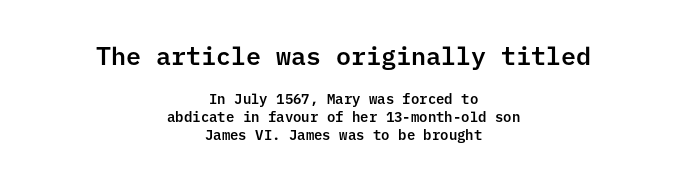
{"italic": "no", "underline": "no", "align": "center", "line_spacing": "normal", "line_spacing_ratio": 1.28, "letter_spacing": "normal", "letter_spacing_em": 0.0, "larger_block": "first", "size_ratio": 1.79, "glyph_px": 25}
